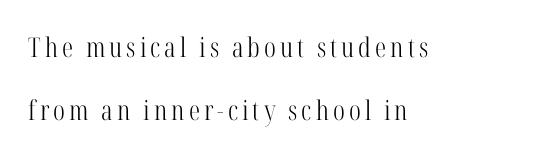
One-word summary of the alignment: left. The area under the type is left untouched. Every character sits straight up, as roman type does. This block would shrink considerably if given ordinary leading; it's expanded now. The letters look calm and open, with moderate or lighter stems.
